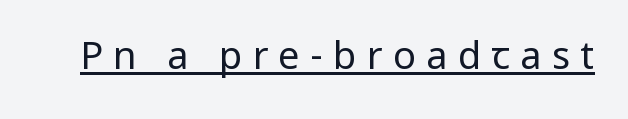
{"serif": "no", "italic": "no", "bold": "no", "weight": "regular", "width": "condensed", "stroke_contrast": "low", "x_height": "large", "monospaced": "no", "underline": "yes", "letter_spacing": "wide", "letter_spacing_em": 0.27, "glyph_px": 38}
